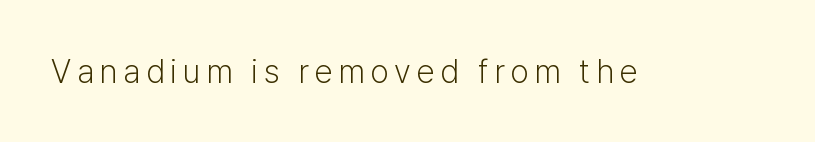
Q: Is the text bold? A: No.
Q: Is the text italic (slanted)? A: No, it is upright.
Q: Is the typeface a serif or a sans-serif typeface? A: Sans-serif.
Q: Is the text underlined? A: No.
Q: Width (condensed, normal, or wide)? A: Normal.
Q: Stroke contrast? A: Low.
Q: x-height? A: Medium.
Q: Monospaced? A: No.
